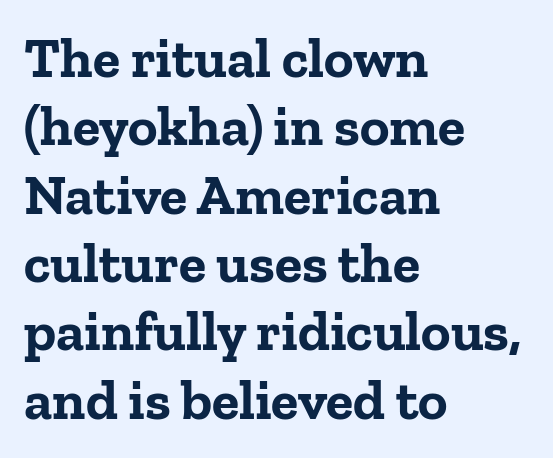
Spacing between characters is what you'd get straight out of the box. Examine the stroke ends and you'll spot serifs. Plenty of ink on the page — the face is bold. Horizontally, the lines are justified to the leading edge only. Notice how the stems are strictly vertical — no italics here.
